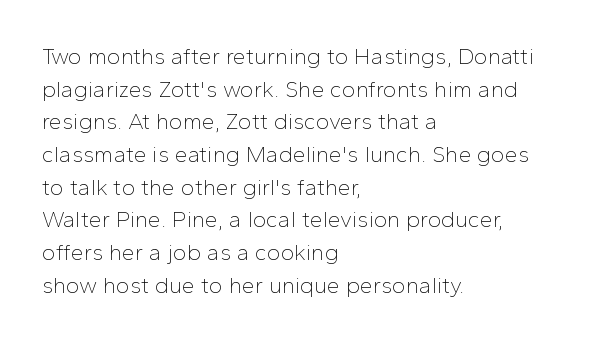
Characters follow at the spacing the type designer built in. The letterforms sit at book weight or below. Rendered with straight, roman letterforms. The rows are spaced the way most documents space them. The strip under each line holds only bare page.
